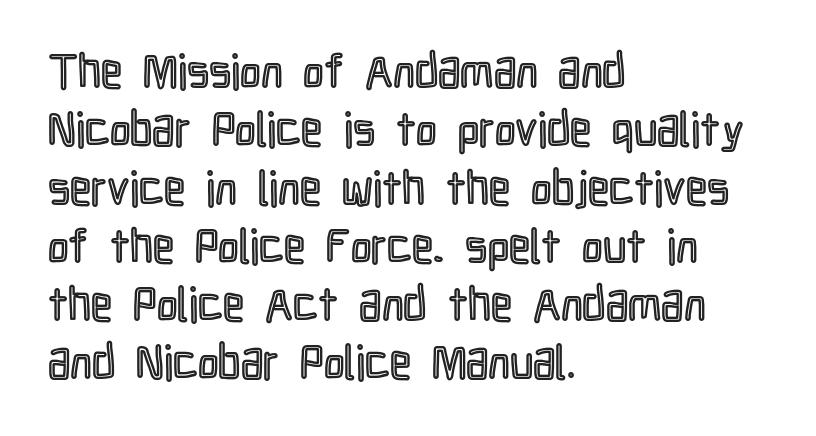
Q: Is the text italic (slanted)? A: No, it is upright.
Q: Is the text underlined? A: No.
Q: How is the paragraph aligned? A: Left-aligned.
Q: Is the spacing between letters normal or unusually wide? A: Normal.
Q: Width (condensed, normal, or wide)? A: Condensed.
Q: x-height? A: Medium.
Q: Monospaced? A: No.
